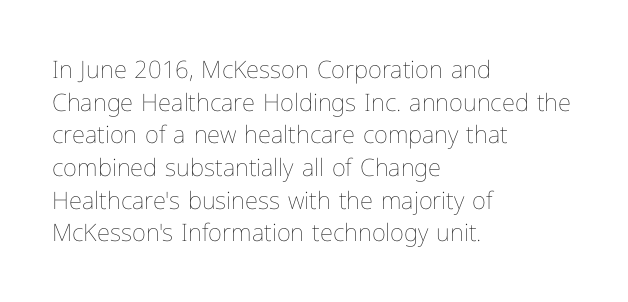
Q: Is the text bold? A: No.
Q: Is the text italic (slanted)? A: No, it is upright.
Q: Is the text underlined? A: No.
Q: How is the paragraph aligned? A: Left-aligned.
Q: Is the spacing between letters normal or unusually wide? A: Normal.
Q: Is the spacing between lines tight, normal or loose? A: Normal.
